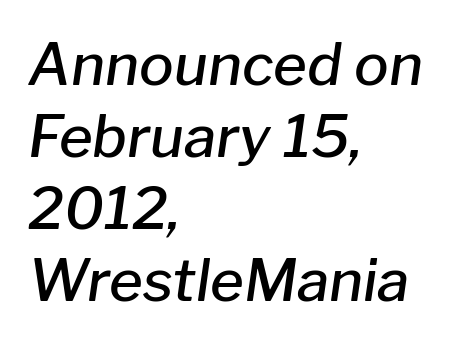
The passage shown is typed in a proportional face where columns would drift. Words float on clear page, feet unadorned. Typesetter's note: demi weight, one step under bold. Line starts are locked; line ends wander. The passage shown leans; its letterforms are oblique.
